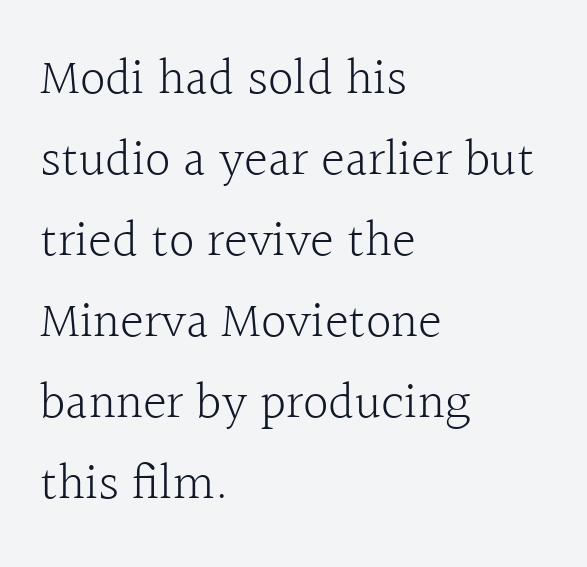
The letters stand upright; this is a roman face. Letters have the restrained weight of plain body copy at most. Visually the block forms a straight wall on the left and a jagged coastline on the right. The passage shown is typed in a proportional face where columns would drift. The passage shown has conventional tracking throughout. Has an underline been added? It has not.
